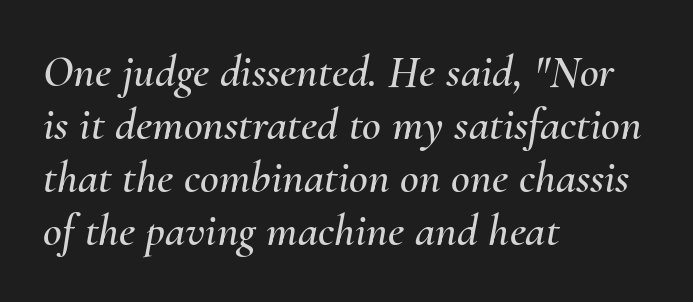
The image shows 46 px text type, italic (leaning right); set left-aligned, tight line spacing (1.15x), normal letter spacing, not underlined; medium stroke contrast and a small x-height.
